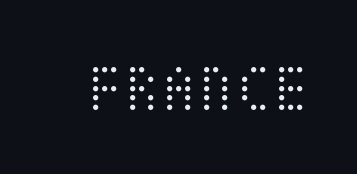
{"italic": "no", "bold": "no", "weight": "light", "width": "condensed", "stroke_contrast": "medium", "x_height": "large", "underline": "no", "letter_spacing": "normal", "letter_spacing_em": 0.0, "glyph_px": 68}
